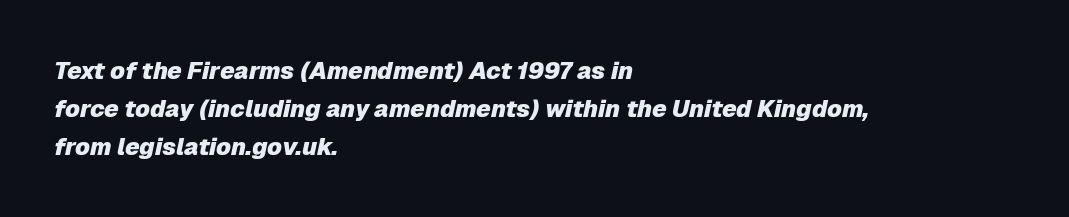
{"italic": "yes", "lean": "right", "slant_degrees": 12, "bold": "yes", "underline": "no", "align": "left", "line_spacing": "normal", "line_spacing_ratio": 1.58, "letter_spacing": "normal", "letter_spacing_em": 0.0, "glyph_px": 24}
